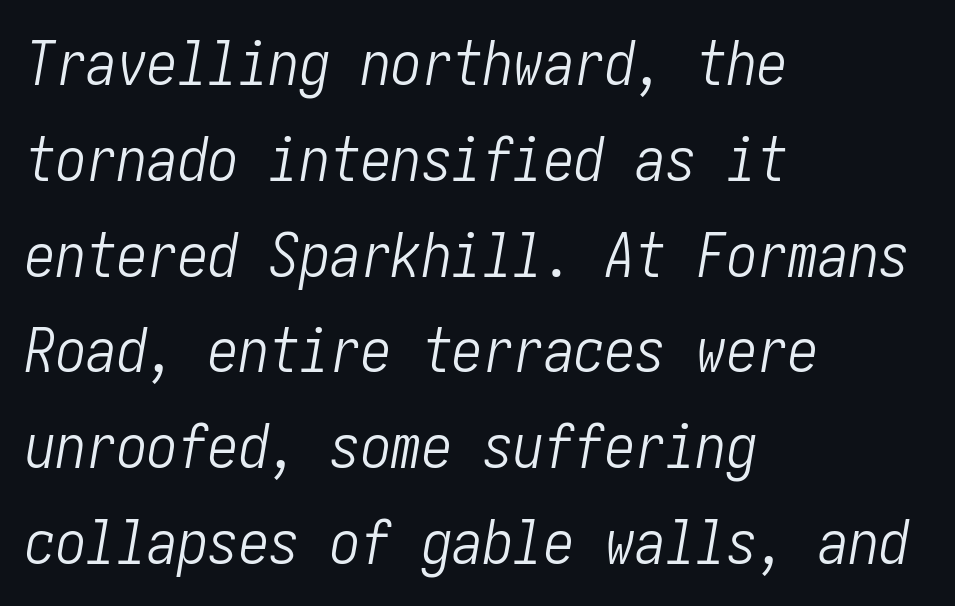
{"italic": "yes", "lean": "right", "slant_degrees": 10, "bold": "no", "weight": "light", "width": "condensed", "stroke_contrast": "low", "x_height": "medium", "underline": "no", "align": "left", "line_spacing": "normal", "line_spacing_ratio": 1.57, "letter_spacing": "normal", "letter_spacing_em": 0.0, "glyph_px": 61}
